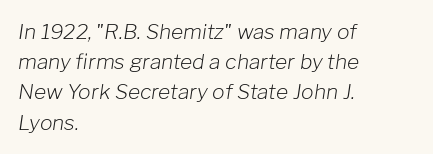
This sample is left-justified, so line endings fall wherever the words run out. Rows of type keep a routine distance in the vertical direction. The letterforms sit shoulder to shoulder at normal distance. Nothing heavy about these letters — not bold at all. Honestly, there is no underline to notice here at all. Yep, that's italic — everything's leaning.
